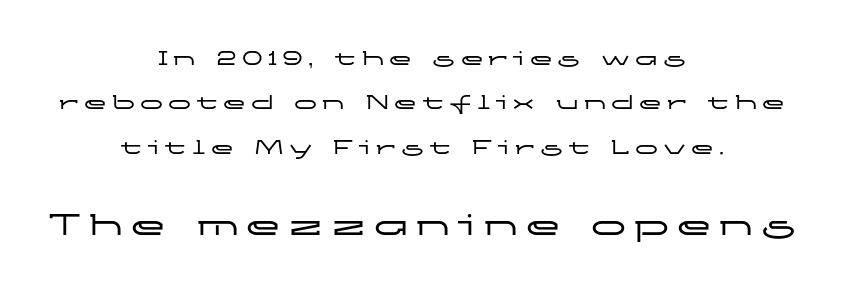
The image shows 35 px wide sans-serif type, upright; set centered, loose line spacing (1.93x), unusually wide letter spacing (+0.22 em), not underlined; the second (bottom) block is 1.52x larger; low stroke contrast and a medium x-height.
